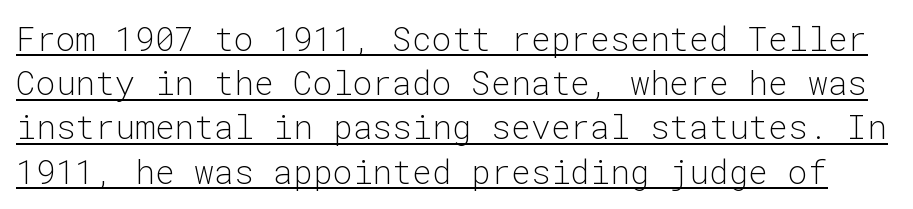
The image shows 33 px light sans-serif type, upright, monospaced; set normal line spacing (1.34x), normal letter spacing, underlined; low stroke contrast and a medium x-height.
